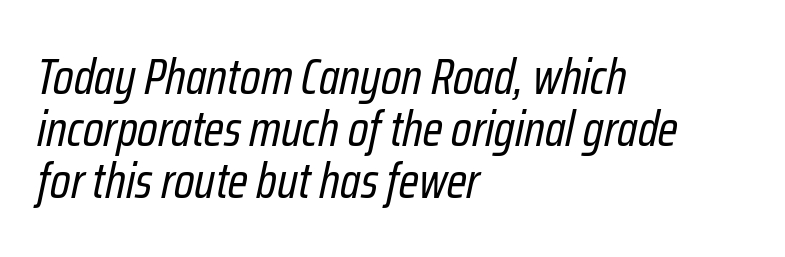
The image shows 50 px regular-weight, condensed type, italic (leaning right); set left-aligned, tight line spacing (1.04x), normal letter spacing, not underlined; low stroke contrast and a medium x-height.
